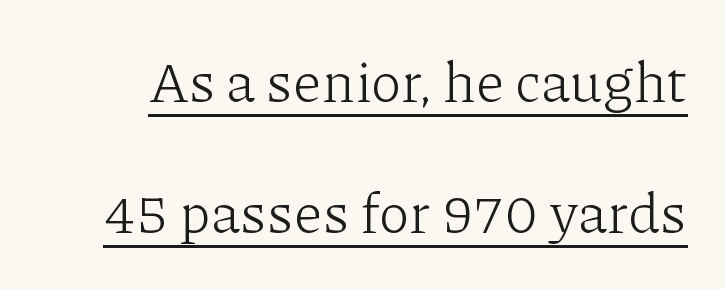
Q: Is the text bold? A: No.
Q: Is the text italic (slanted)? A: No, it is upright.
Q: Is the typeface a serif or a sans-serif typeface? A: Serif.
Q: Is the text underlined? A: Yes.
Q: Is the spacing between letters normal or unusually wide? A: Normal.
Q: Is the spacing between lines tight, normal or loose? A: Loose.
Q: Width (condensed, normal, or wide)? A: Normal.
Q: Stroke contrast? A: Low.
Q: x-height? A: Medium.
Q: Monospaced? A: No.
